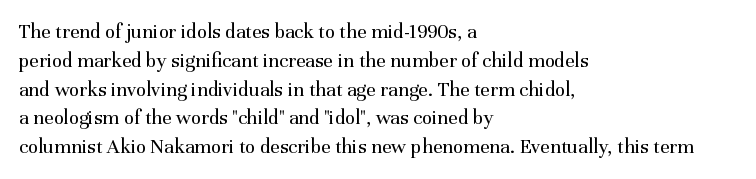
Q: Is the text bold? A: No.
Q: Is the text italic (slanted)? A: No, it is upright.
Q: Is the text underlined? A: No.
Q: How is the paragraph aligned? A: Left-aligned.
Q: Is the spacing between letters normal or unusually wide? A: Normal.
Q: Is the spacing between lines tight, normal or loose? A: Normal.
